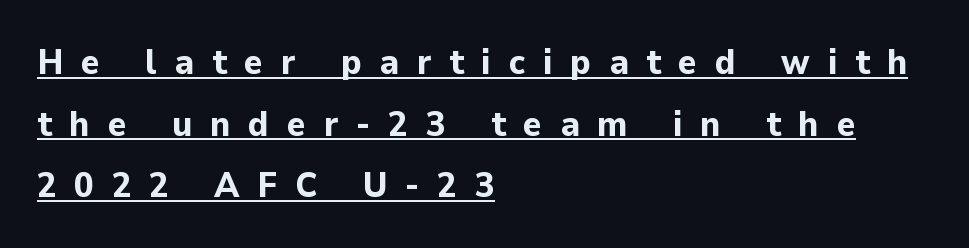
The image shows 36 px bold sans-serif type, upright; set left-aligned, line spacing 1.71x, unusually wide letter spacing (+0.49 em), underlined; low stroke contrast and a medium x-height.
